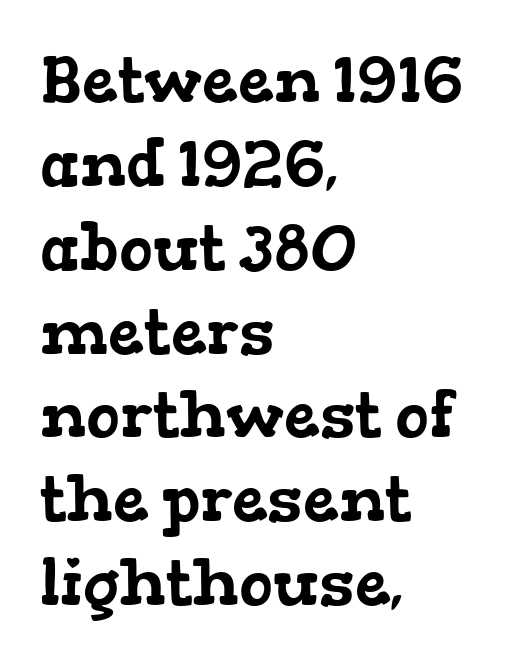
Q: Is the typeface a serif or a sans-serif typeface? A: Serif.
Q: Is the text underlined? A: No.
Q: How is the paragraph aligned? A: Left-aligned.
Q: Is the spacing between letters normal or unusually wide? A: Normal.
Q: Is the spacing between lines tight, normal or loose? A: Normal.
Q: Width (condensed, normal, or wide)? A: Wide.
Q: Stroke contrast? A: Low.
Q: x-height? A: Medium.
Q: Monospaced? A: No.
